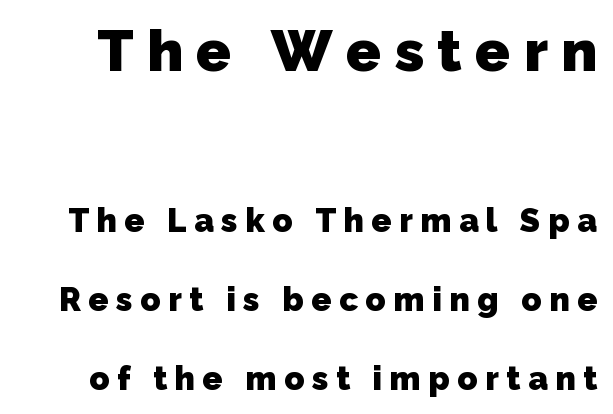
{"serif": "no", "bold": "yes", "weight": "heavy", "width": "normal", "stroke_contrast": "low", "x_height": "medium", "monospaced": "no", "underline": "no", "line_spacing": "loose", "line_spacing_ratio": 2.38, "letter_spacing": "wide", "letter_spacing_em": 0.23, "larger_block": "first", "size_ratio": 1.76, "glyph_px": 58}
